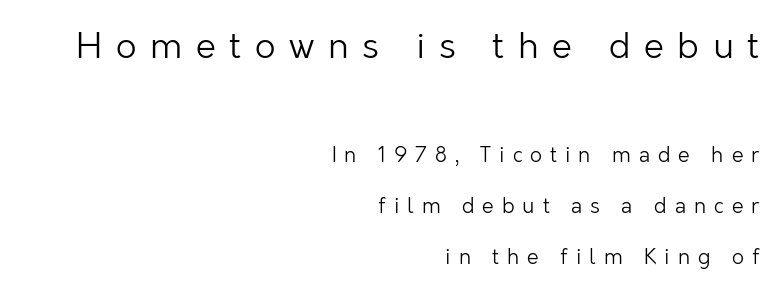
{"serif": "no", "italic": "no", "bold": "no", "weight": "light", "width": "normal", "stroke_contrast": "low", "x_height": "medium", "monospaced": "no", "underline": "no", "align": "right", "line_spacing": "loose", "line_spacing_ratio": 2.44, "letter_spacing": "wide", "letter_spacing_em": 0.38, "larger_block": "first", "size_ratio": 1.71, "glyph_px": 36}
